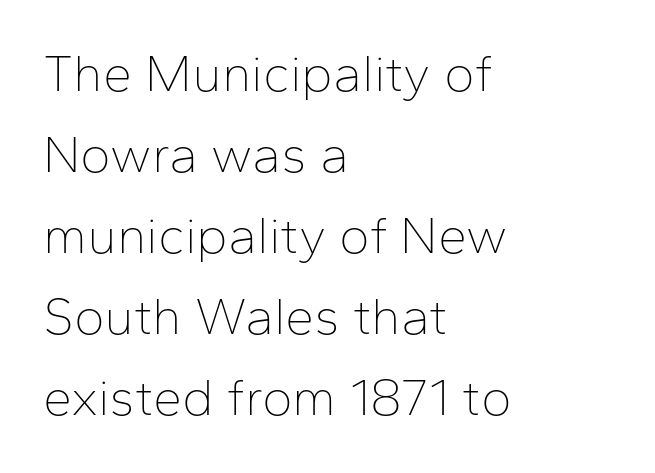
The image shows 52 px thin sans-serif type, upright; set left-aligned, normal line spacing (1.56x), normal letter spacing, not underlined; low stroke contrast and a medium x-height.
